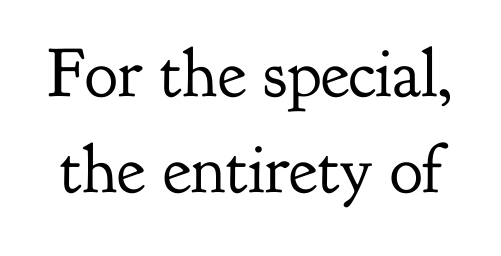
{"serif": "yes", "italic": "no", "bold": "no", "weight": "regular", "width": "normal", "stroke_contrast": "low", "x_height": "small", "monospaced": "no", "underline": "no", "line_spacing": "normal", "line_spacing_ratio": 1.39, "letter_spacing": "normal", "letter_spacing_em": 0.0, "glyph_px": 69}
